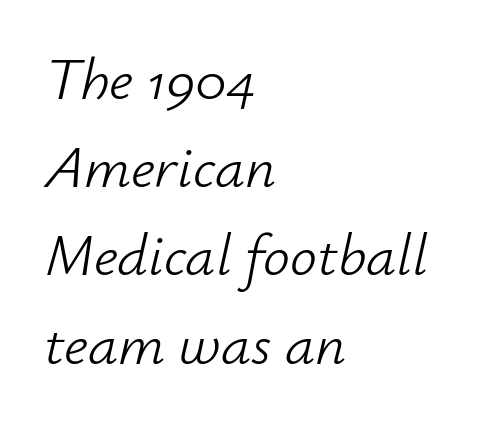
Q: Is the text bold? A: No.
Q: Is the text italic (slanted)? A: Yes, it leans right by about 12 degrees.
Q: Is the text underlined? A: No.
Q: How is the paragraph aligned? A: Left-aligned.
Q: Is the spacing between letters normal or unusually wide? A: Normal.
Q: Is the spacing between lines tight, normal or loose? A: Normal.
Q: Width (condensed, normal, or wide)? A: Normal.
Q: Stroke contrast? A: Low.
Q: x-height? A: Small.
Q: Monospaced? A: No.
